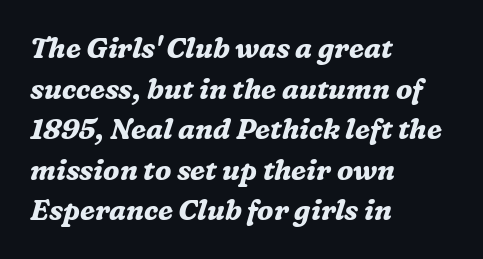
{"serif": "yes", "italic": "yes", "lean": "right", "slant_degrees": 16, "bold": "yes", "weight": "bold", "width": "normal", "stroke_contrast": "medium", "x_height": "medium", "monospaced": "no", "underline": "no", "align": "left", "line_spacing": "normal", "line_spacing_ratio": 1.45, "letter_spacing": "normal", "letter_spacing_em": 0.0, "glyph_px": 28}
